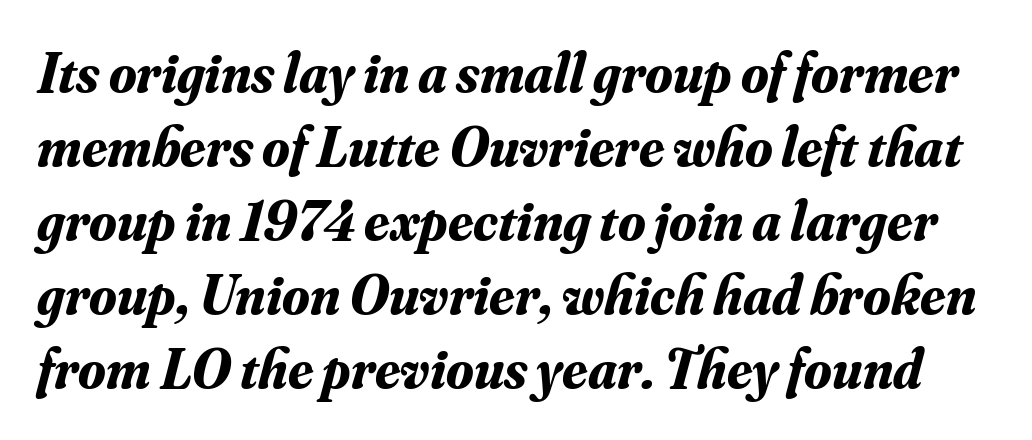
{"serif": "yes", "italic": "yes", "lean": "right", "slant_degrees": 16, "bold": "yes", "weight": "bold", "width": "normal", "stroke_contrast": "medium", "x_height": "small", "monospaced": "no", "underline": "no", "line_spacing": "normal", "line_spacing_ratio": 1.32, "letter_spacing": "normal", "letter_spacing_em": 0.0, "glyph_px": 56}
